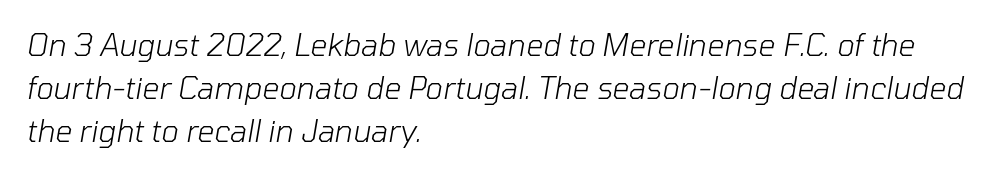
The image shows 30 px light type, italic (leaning right); set left-aligned, normal line spacing (1.44x), normal letter spacing, not underlined; low stroke contrast and a medium x-height.
